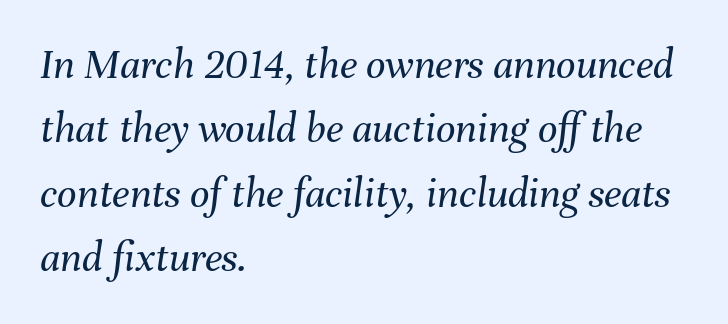
Character widths vary here, with narrow letters taking less room than wide ones. Stems and bowls with no extra thickness — not bold. Is the block centered? No — it sits flush against the left margin. The type is set solid horizontally, with unmodified tracking. Letters rest on an invisible, unmarked baseline. Notice how descenders clear the ascenders below comfortably — that's standard leading.
